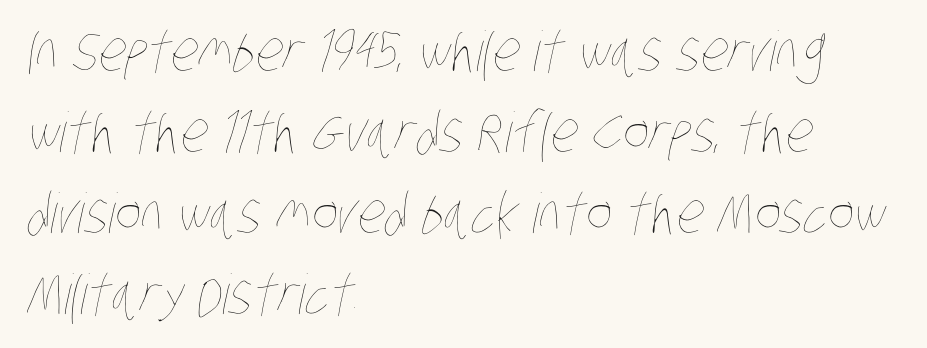
{"bold": "no", "weight": "thin", "width": "condensed", "stroke_contrast": "low", "x_height": "large", "monospaced": "no", "underline": "no", "align": "left", "line_spacing": "normal", "line_spacing_ratio": 1.47, "letter_spacing": "normal", "letter_spacing_em": 0.0, "glyph_px": 55}
